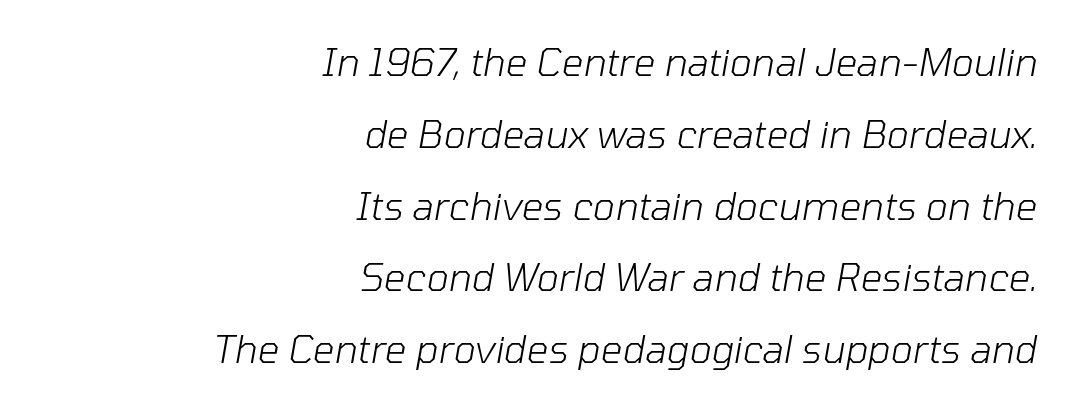
{"italic": "yes", "lean": "right", "slant_degrees": 10, "bold": "no", "weight": "light", "width": "normal", "stroke_contrast": "low", "x_height": "medium", "monospaced": "no", "underline": "no", "align": "right", "line_spacing_ratio": 1.89, "letter_spacing": "normal", "letter_spacing_em": 0.0, "glyph_px": 38}
